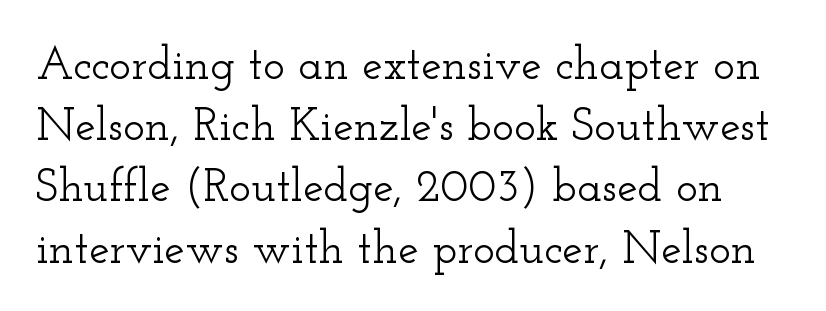
Q: Is the text italic (slanted)? A: No, it is upright.
Q: Is the typeface a serif or a sans-serif typeface? A: Serif.
Q: Is the text underlined? A: No.
Q: Is the spacing between letters normal or unusually wide? A: Normal.
Q: Is the spacing between lines tight, normal or loose? A: Normal.
Q: Width (condensed, normal, or wide)? A: Wide.
Q: Stroke contrast? A: Low.
Q: x-height? A: Small.
Q: Monospaced? A: No.
